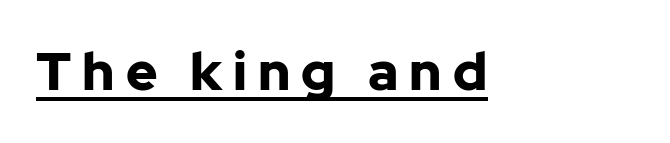
Typesetter's note: full bold, strokes at maximum text heaviness. Grotesque or geometric, the face here clearly has no serifs. Italic? Not at all — the glyphs are vertical. The letters advance in unequal steps, a hallmark of proportional type. A typesetter would call this heavily tracked-out type.
